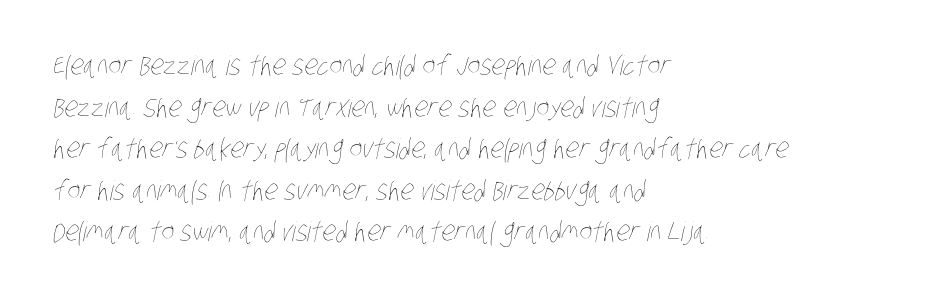
Q: Is the text bold? A: No.
Q: Is the text underlined? A: No.
Q: How is the paragraph aligned? A: Left-aligned.
Q: Is the spacing between letters normal or unusually wide? A: Normal.
Q: Is the spacing between lines tight, normal or loose? A: Normal.
